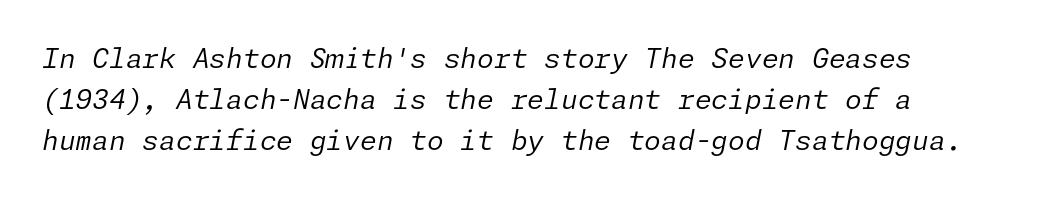
{"italic": "yes", "lean": "right", "slant_degrees": 11, "bold": "no", "underline": "no", "line_spacing": "normal", "line_spacing_ratio": 1.52, "letter_spacing": "normal", "letter_spacing_em": 0.0, "glyph_px": 27}
